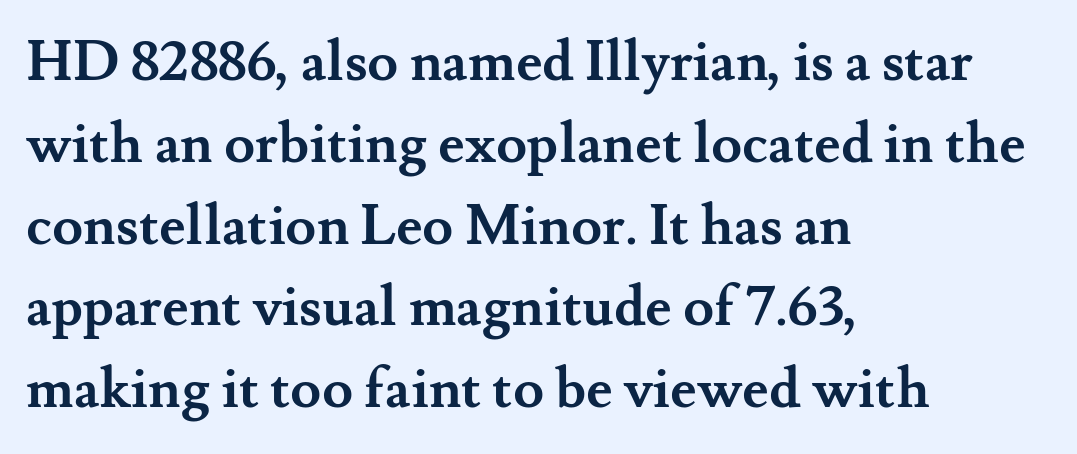
The image shows 56 px semibold serif type, upright; set left-aligned, normal line spacing (1.46x), normal letter spacing, not underlined; medium stroke contrast and a small x-height.
